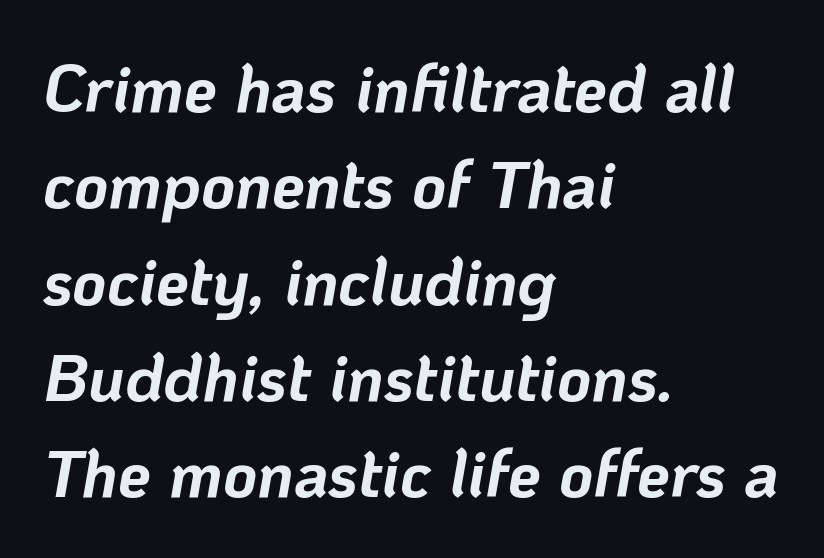
Honestly, the letter spacing is just normal — you wouldn't notice it. The passage shown is emphatically bold. These lines sit exactly where default settings would place them. Typeset ragged right — the left edge is the straight one.
